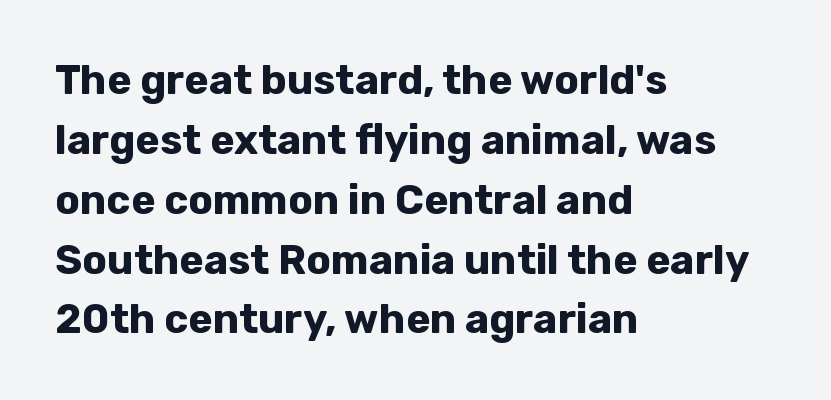
The image shows 41 px bold sans-serif type, upright; set left-aligned, normal line spacing (1.46x), normal letter spacing, not underlined; low stroke contrast and a medium x-height.
